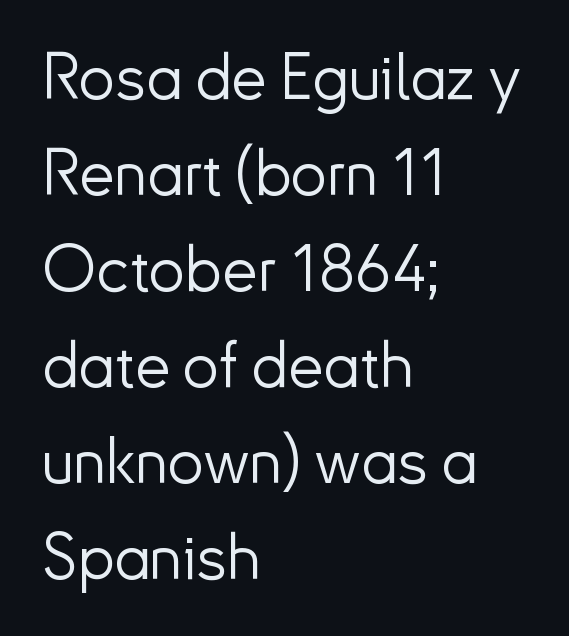
Glance below the letters and you will spot only blank space. These lines stack with their left ends in a neat column. These glyphs show unthickened strokes, regular width or finer. Varying glyph widths throughout — classic text-font behaviour.
